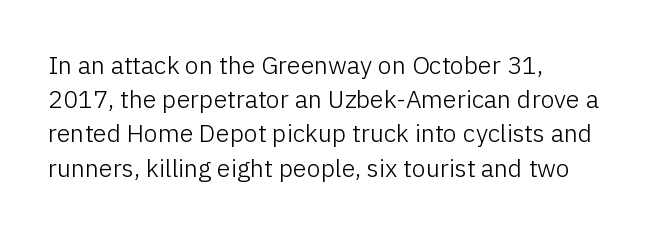
{"italic": "no", "bold": "no", "underline": "no", "align": "left", "line_spacing": "normal", "line_spacing_ratio": 1.37, "letter_spacing": "normal", "letter_spacing_em": 0.0, "glyph_px": 25}
